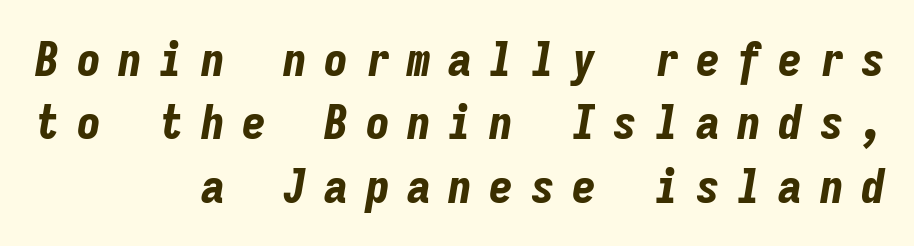
Leading matches the norm, producing a regular column. The face used here is monospaced, like something from a code editor. The letters are slanted; this is an italic face. Reading down the block, your eye finds every line finishing at a fixed right position.
